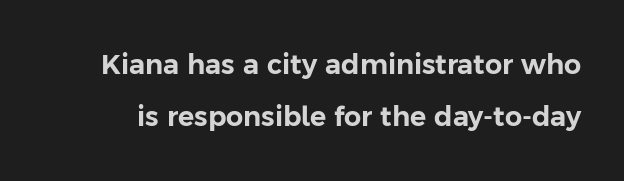
Q: Is the text italic (slanted)? A: No, it is upright.
Q: Is the text underlined? A: No.
Q: Is the spacing between letters normal or unusually wide? A: Normal.
Q: Is the spacing between lines tight, normal or loose? A: Loose.
